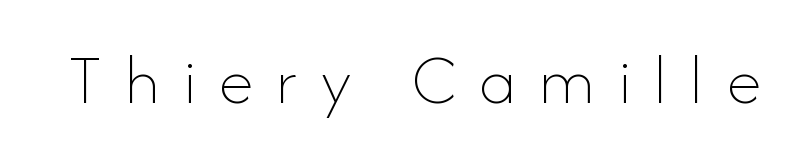
{"italic": "no", "bold": "no", "weight": "thin", "width": "normal", "stroke_contrast": "low", "x_height": "small", "monospaced": "no", "underline": "no", "letter_spacing": "wide", "letter_spacing_em": 0.32, "glyph_px": 72}
